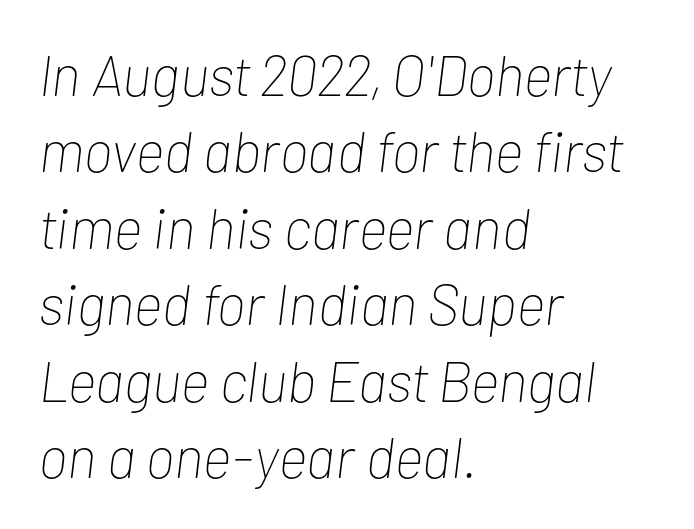
These glyphs show unthickened strokes, regular width or finer. Lines of text with bare space underneath. Tall strokes in this sample are angled rather than plumb. In terms of leading, this rendering sits right in the middle. Note the varied advance widths — an 'i' is clearly narrower than an 'm'. The rendering keeps characters at their native spacing.
